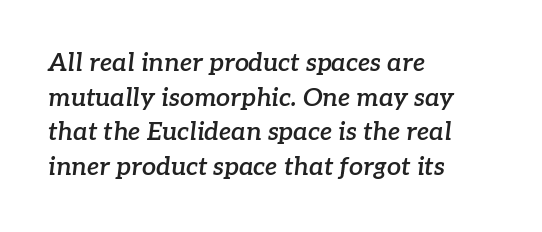
In CSS terms this would be text-align: left. The strokes are fattened partway — semibold, not bold. This rendering features lettering with no underline. The face used here is rendered with its standard letterfit. Normally led — the rows are evenly, conventionally spaced.
